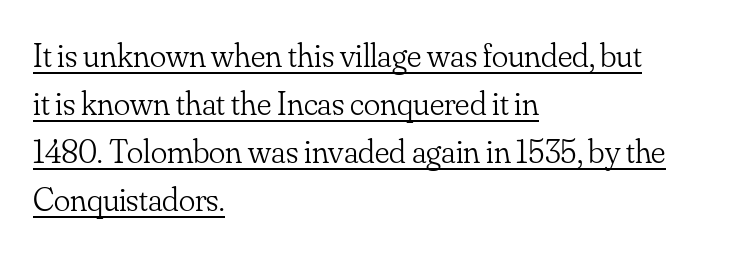
Short and long lines alike share a common starting point at left. Characters follow at the spacing the type designer built in. Style check: upright. Baseline-to-baseline distance is the conventional proportion of letter height.
